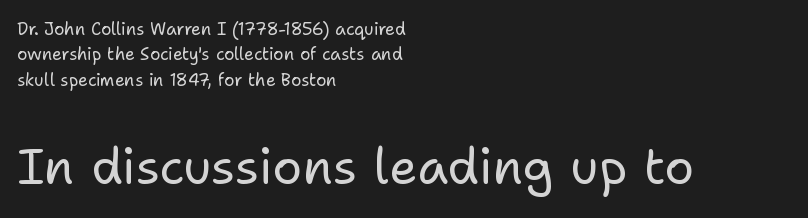
The typesetting does not lean heavy: it is not bold. Notice how the stems are strictly vertical — no italics here. Quick note: interline space is typical. Just letters on the line, the space beneath them empty. Line starts are locked; line ends wander.
